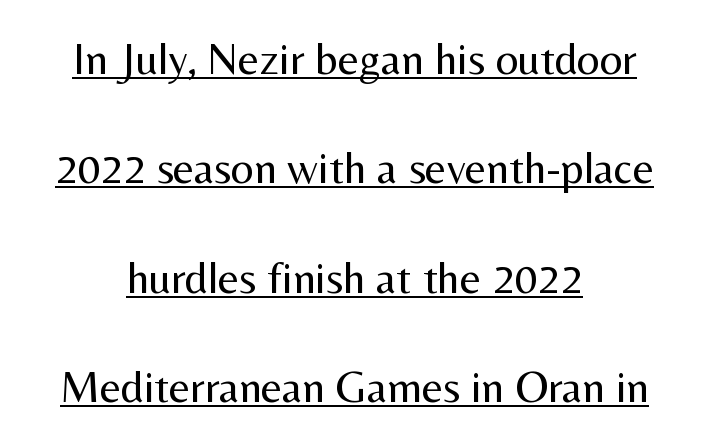
The image shows 45 px regular-weight sans-serif type, upright; set centered, loose line spacing (2.43x), normal letter spacing, underlined; medium stroke contrast and a medium x-height.
